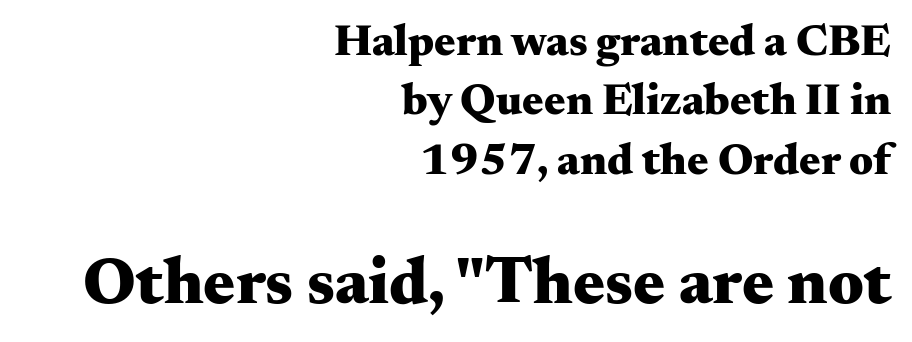
{"serif": "yes", "italic": "no", "bold": "yes", "weight": "heavy", "width": "wide", "stroke_contrast": "medium", "x_height": "small", "monospaced": "no", "underline": "no", "align": "right", "line_spacing": "normal", "line_spacing_ratio": 1.32, "letter_spacing": "normal", "letter_spacing_em": 0.0, "larger_block": "second", "size_ratio": 1.49, "glyph_px": 67}
